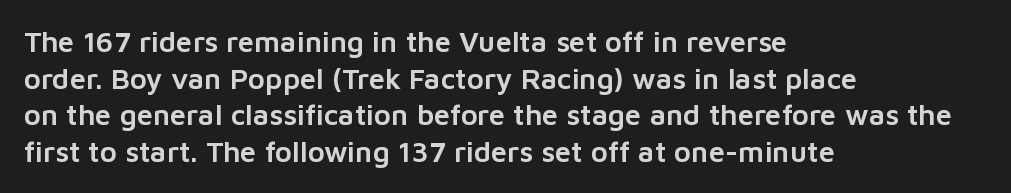
{"serif": "no", "italic": "no", "width": "normal", "stroke_contrast": "low", "x_height": "medium", "monospaced": "no", "underline": "no", "align": "left", "line_spacing": "normal", "line_spacing_ratio": 1.26, "letter_spacing": "normal", "letter_spacing_em": 0.0, "glyph_px": 29}
